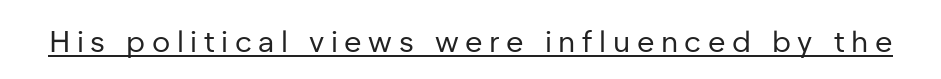
Q: Is the text bold? A: No.
Q: Is the text italic (slanted)? A: No, it is upright.
Q: Is the typeface a serif or a sans-serif typeface? A: Sans-serif.
Q: Is the text underlined? A: Yes.
Q: Is the spacing between letters normal or unusually wide? A: Unusually wide.
Q: Width (condensed, normal, or wide)? A: Normal.
Q: Stroke contrast? A: Low.
Q: x-height? A: Medium.
Q: Monospaced? A: No.
